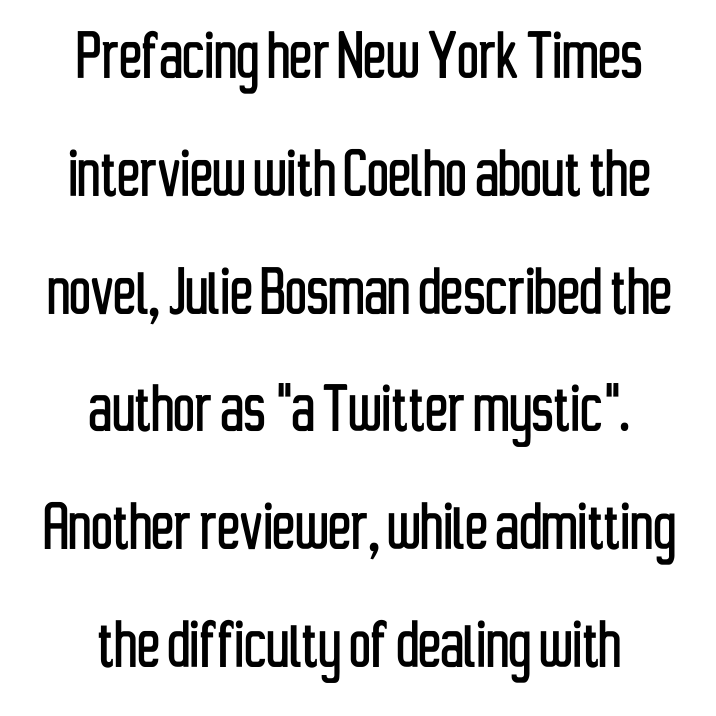
{"serif": "no", "italic": "no", "width": "condensed", "stroke_contrast": "low", "x_height": "medium", "monospaced": "no", "underline": "no", "align": "center", "line_spacing": "normal", "line_spacing_ratio": 1.55, "letter_spacing": "normal", "letter_spacing_em": 0.0, "glyph_px": 76}
